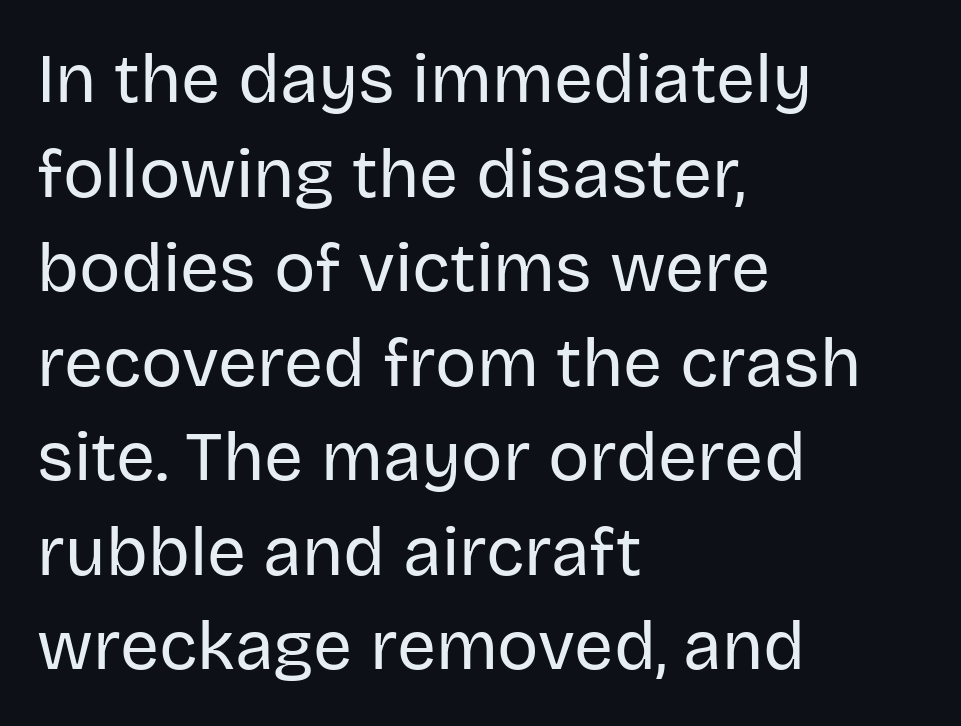
The image shows 69 px regular-weight sans-serif type, upright; set left-aligned, normal line spacing (1.37x), normal letter spacing, not underlined; low stroke contrast and a large x-height.
